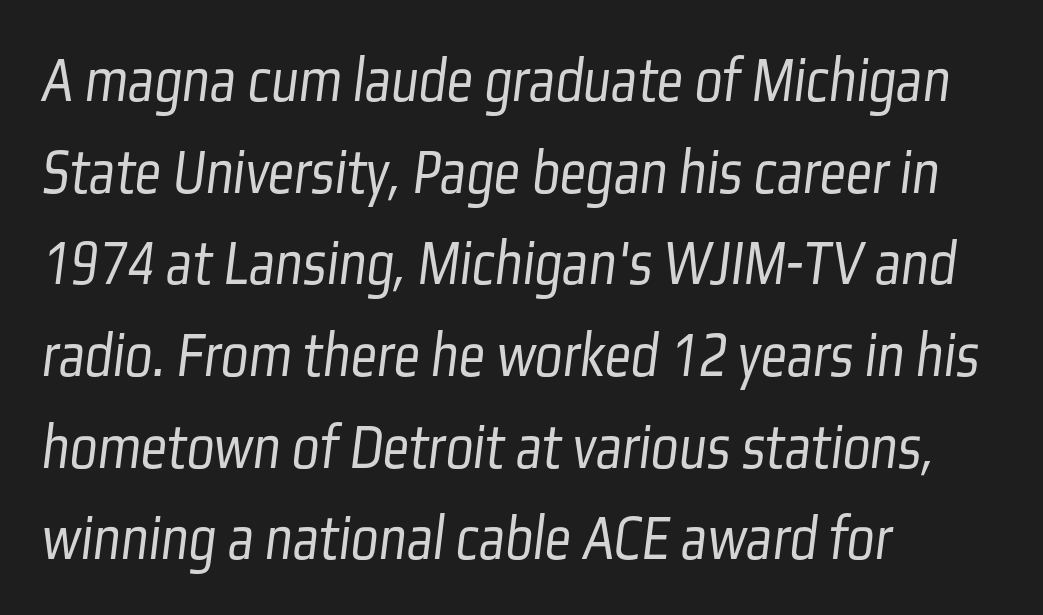
{"serif": "no", "bold": "no", "weight": "light", "width": "condensed", "stroke_contrast": "low", "x_height": "medium", "monospaced": "no", "underline": "no", "align": "left", "line_spacing": "normal", "line_spacing_ratio": 1.41, "letter_spacing": "normal", "letter_spacing_em": 0.0, "glyph_px": 65}
